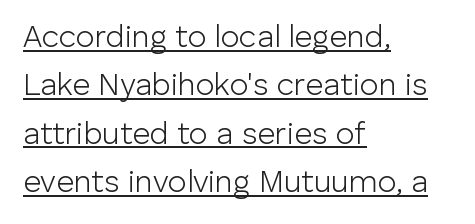
The passage shown is typed in a proportional face where columns would drift. No heavy texture on the line: the type isn't bold. A roman cut, with each character standing at attention. These lines are composed in type without serifs. Honestly, the letter spacing is just normal — you wouldn't notice it.
